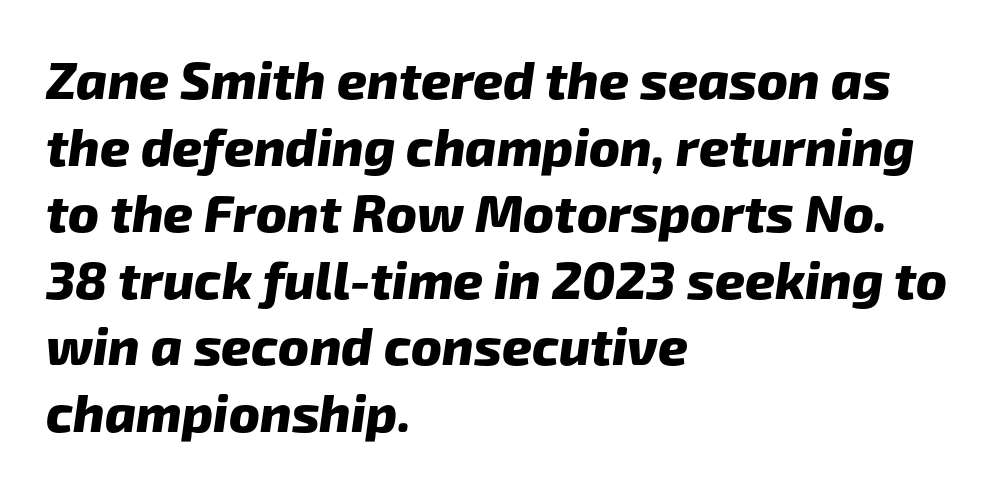
The image shows 52 px heavy sans-serif type; set left-aligned, normal line spacing (1.28x), normal letter spacing, not underlined; low stroke contrast and a medium x-height.
